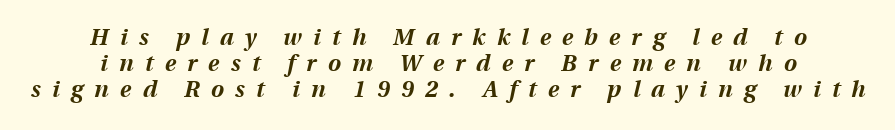
Q: Is the text bold? A: Yes.
Q: Is the text italic (slanted)? A: Yes, it leans right by about 13 degrees.
Q: Is the text underlined? A: No.
Q: Is the spacing between letters normal or unusually wide? A: Unusually wide.
Q: Is the spacing between lines tight, normal or loose? A: Tight.
